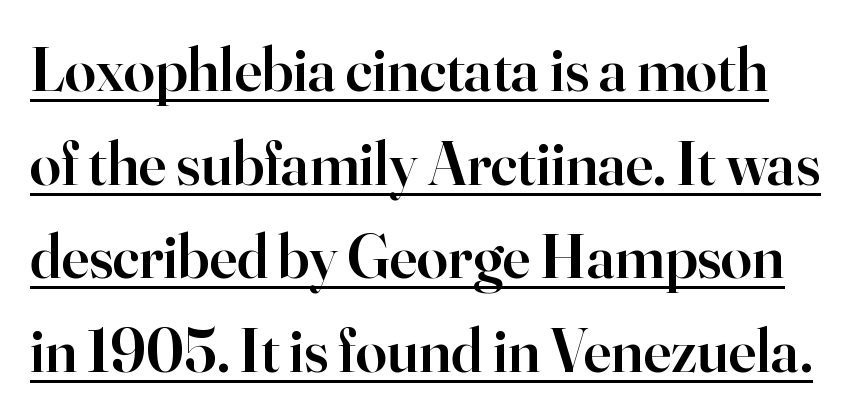
{"serif": "yes", "italic": "no", "bold": "semi", "weight": "semibold", "width": "normal", "stroke_contrast": "high", "x_height": "small", "monospaced": "no", "underline": "yes", "line_spacing": "normal", "line_spacing_ratio": 1.51, "letter_spacing": "normal", "letter_spacing_em": 0.0, "glyph_px": 62}
